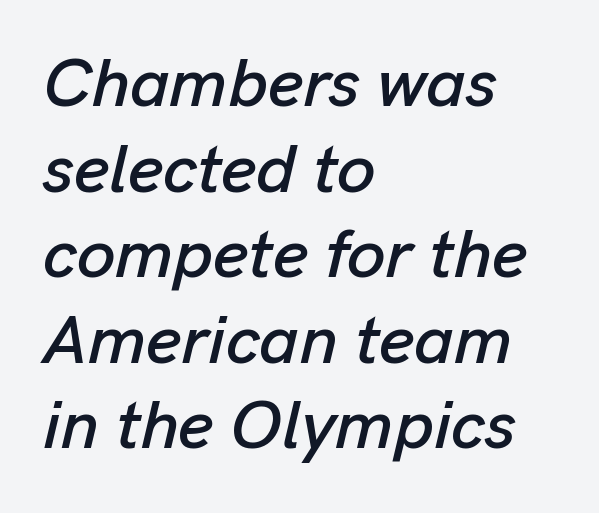
The image shows 69 px text type, italic (leaning right); set left-aligned, line spacing 1.24x, normal letter spacing, not underlined; low stroke contrast and a medium x-height.
